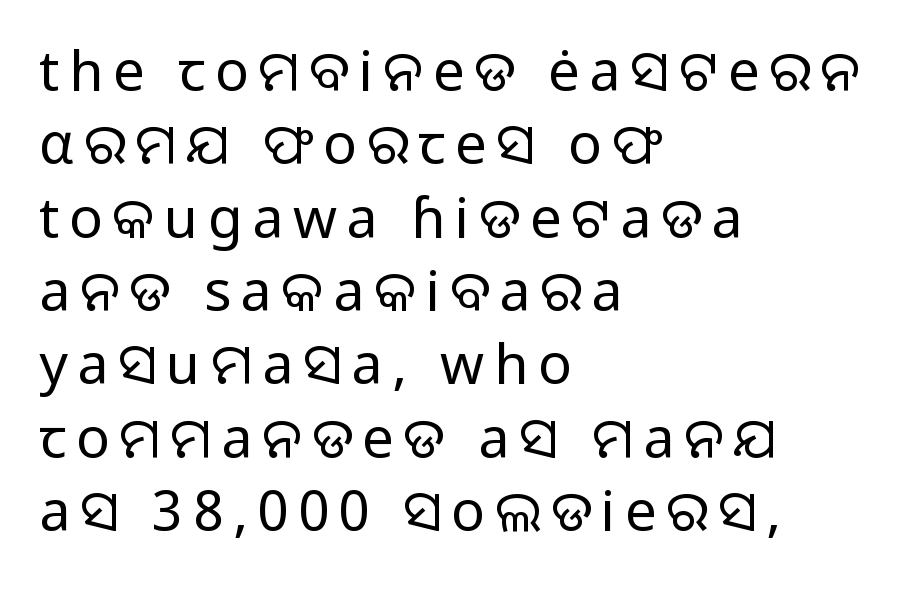
Q: Is the text bold? A: No.
Q: Is the text italic (slanted)? A: No, it is upright.
Q: Is the typeface a serif or a sans-serif typeface? A: Sans-serif.
Q: Is the text underlined? A: No.
Q: How is the paragraph aligned? A: Left-aligned.
Q: Is the spacing between lines tight, normal or loose? A: Normal.
Q: Width (condensed, normal, or wide)? A: Normal.
Q: Stroke contrast? A: Low.
Q: x-height? A: Medium.
Q: Monospaced? A: No.
